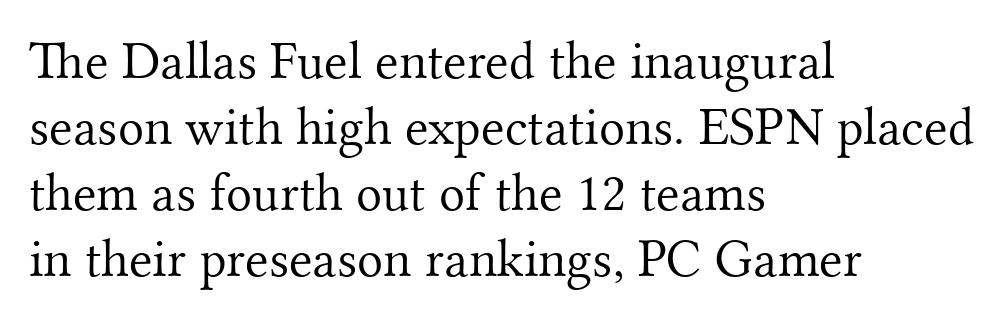
{"serif": "yes", "italic": "no", "bold": "no", "weight": "light", "width": "normal", "stroke_contrast": "medium", "x_height": "small", "monospaced": "no", "underline": "no", "align": "left", "line_spacing_ratio": 1.22, "letter_spacing": "normal", "letter_spacing_em": 0.0, "glyph_px": 54}
